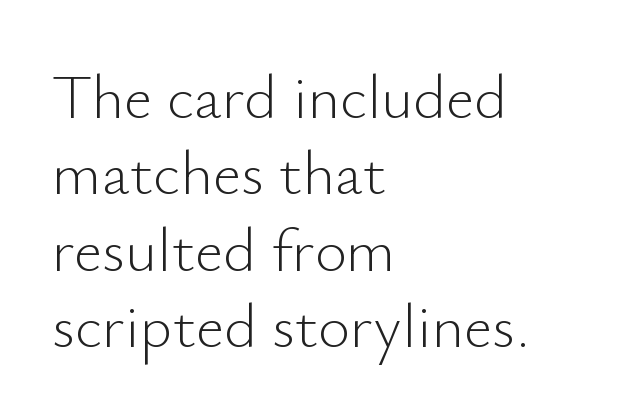
Every stem runs plumb, perpendicular to the baseline. The passage shown has conventional tracking throughout. These glyphs show unthickened strokes, regular width or finer. The baseline area is clear.
